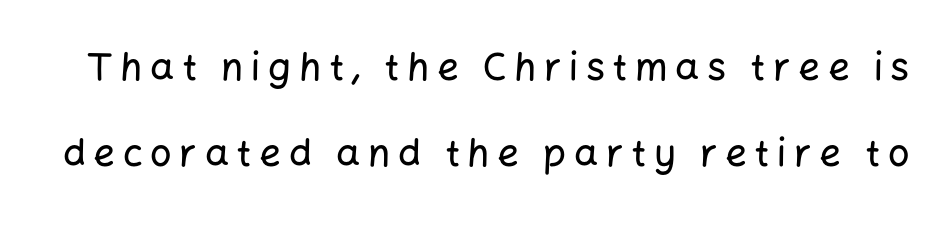
The image shows 38 px sans-serif type, upright; set loose line spacing (2.26x), unusually wide letter spacing (+0.2 em), not underlined; low stroke contrast and a medium x-height.
